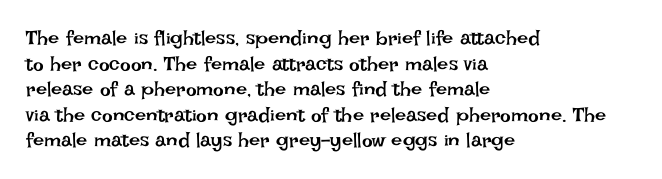
{"italic": "no", "bold": "no", "underline": "no", "align": "left", "line_spacing": "normal", "line_spacing_ratio": 1.28, "letter_spacing": "normal", "letter_spacing_em": 0.0, "glyph_px": 20}
